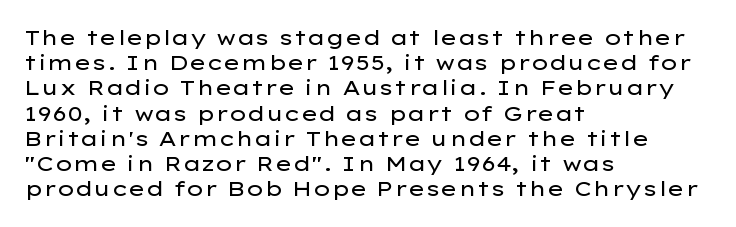
The image shows 21 px text type, upright; set left-aligned, line spacing 1.2x, normal letter spacing, not underlined.
